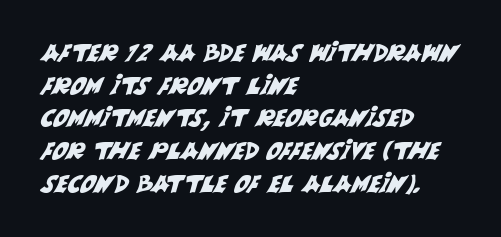
The text block is weighted toward the left margin, trailing off unevenly rightward. Tracking here is standard; glyphs follow each other at the usual distance. Vertically, the passage feels balanced, rows spaced as you'd expect. Type without underlining.
